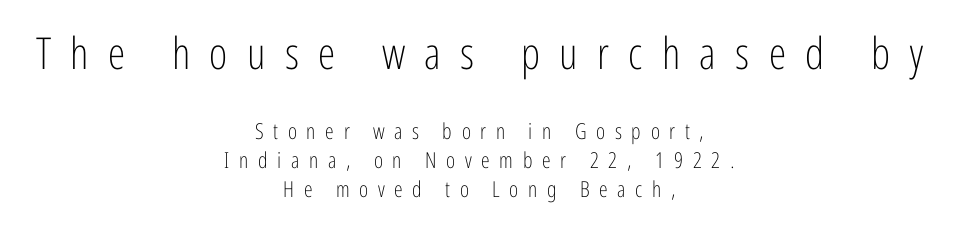
Normally led — the rows are evenly, conventionally spaced. In terms of letterform style, serifs are entirely absent. On a weight scale, this lands at 450 or below. Which of the two is more prominent by size? The first, at the top. The tracking reads as deliberately expanded to a designer's eye. This rendering features lettering with no underline.
